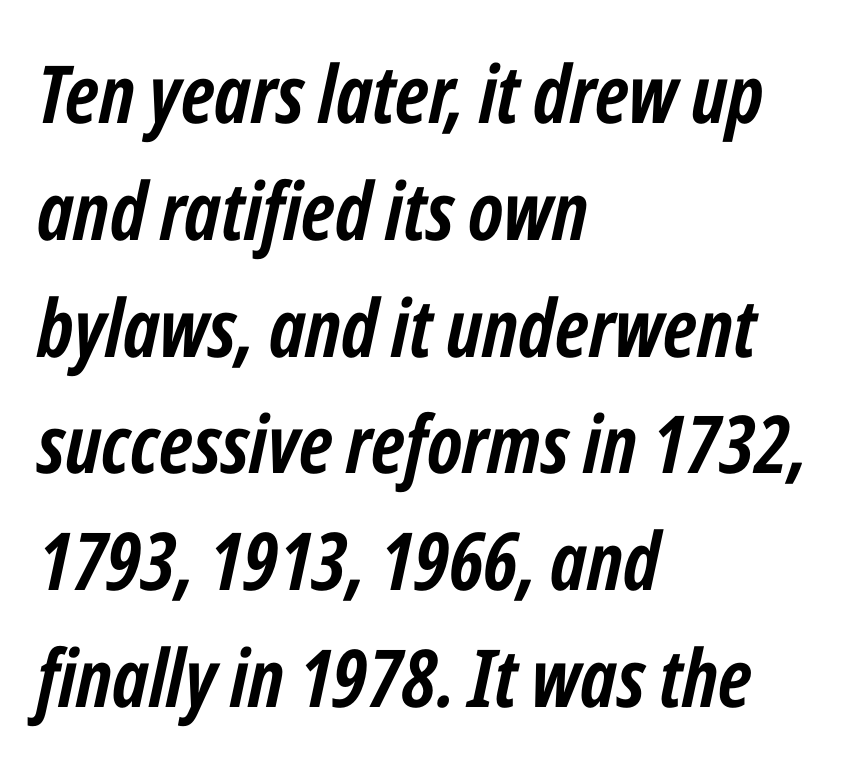
Observe the lean: these are italic letterforms. Character widths vary here, with narrow letters taking less room than wide ones. Inter-character spacing is left at the font's built-in metrics. The passage shown stacks its lines at a standard gap.
